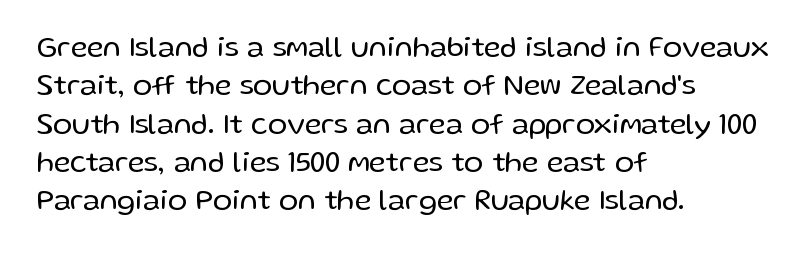
Each line starts at the same left margin while the right side varies. Letters rest on an invisible, unmarked baseline. Does extra space separate the letters? No, they use regular spacing. A typesetter would call this leading conventional body-copy spacing.
